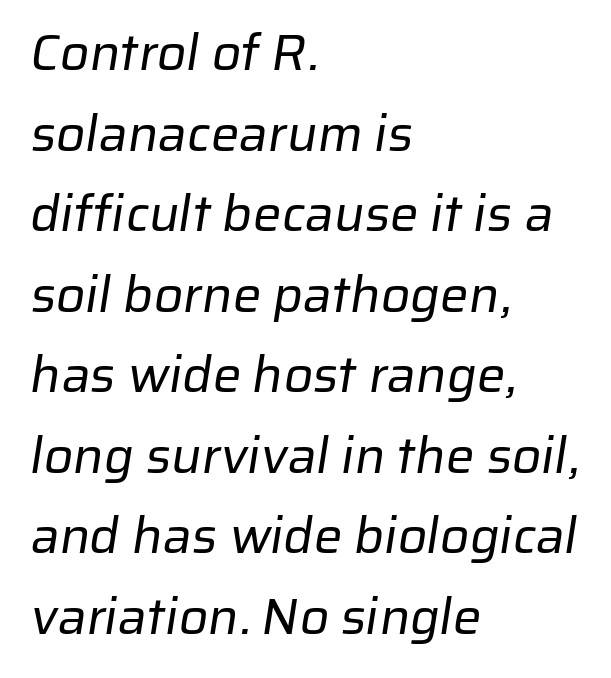
{"serif": "no", "bold": "no", "weight": "regular", "width": "normal", "stroke_contrast": "low", "x_height": "medium", "monospaced": "no", "underline": "no", "align": "left", "line_spacing": "normal", "line_spacing_ratio": 1.58, "letter_spacing": "normal", "letter_spacing_em": 0.0, "glyph_px": 51}
